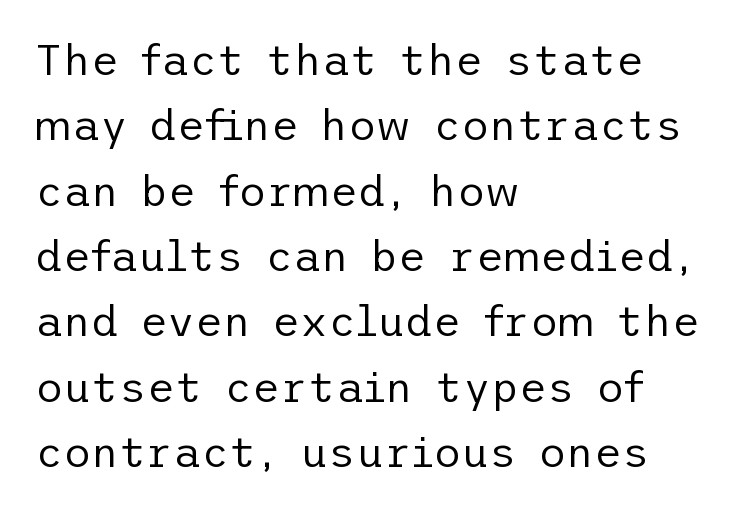
The image shows 43 px regular-weight sans-serif type, upright; set left-aligned, normal line spacing (1.52x), normal letter spacing, not underlined; low stroke contrast and a medium x-height.
